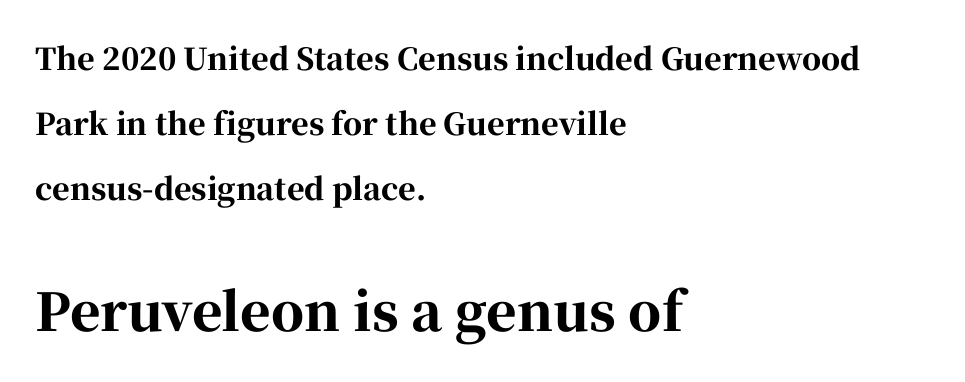
Q: Is the text bold? A: Yes.
Q: Is the text italic (slanted)? A: No, it is upright.
Q: Is the typeface a serif or a sans-serif typeface? A: Serif.
Q: Is the text underlined? A: No.
Q: How is the paragraph aligned? A: Left-aligned.
Q: Is the spacing between letters normal or unusually wide? A: Normal.
Q: Is the spacing between lines tight, normal or loose? A: Loose.
Q: Which block of text is set in a larger size, the first (top) or the second (bottom)? A: The second (bottom) one.
Q: Width (condensed, normal, or wide)? A: Normal.
Q: Stroke contrast? A: High.
Q: x-height? A: Medium.
Q: Monospaced? A: No.
